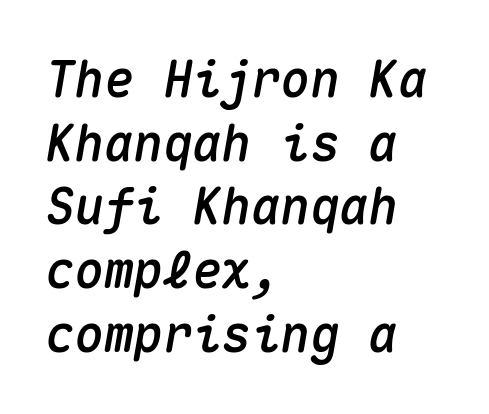
The image shows 49 px text type, italic (leaning right), monospaced; set left-aligned, normal line spacing (1.3x), normal letter spacing, not underlined; medium stroke contrast and a medium x-height.
